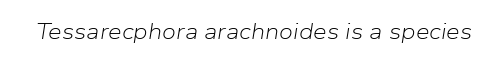
{"italic": "yes", "lean": "right", "slant_degrees": 9, "bold": "no", "underline": "no", "letter_spacing": "normal", "letter_spacing_em": 0.0, "glyph_px": 22}
